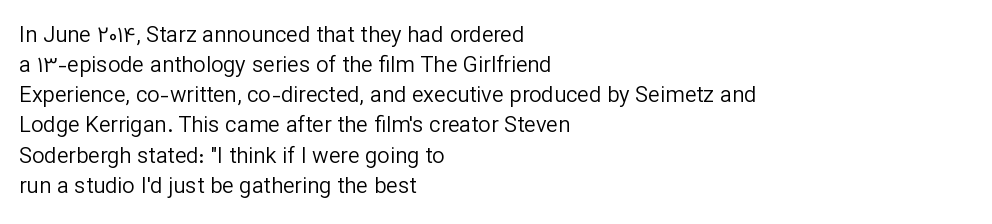
{"italic": "no", "bold": "no", "underline": "no", "align": "left", "line_spacing": "normal", "line_spacing_ratio": 1.37, "letter_spacing": "normal", "letter_spacing_em": 0.0, "glyph_px": 22}
